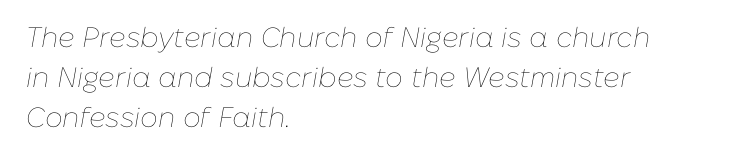
Is the letter spacing exaggerated? No — it looks like the ordinary default. Is the block centered? No — it sits flush against the left margin. Rule under the text: the space is simply empty. Vertically, the passage feels balanced, rows spaced as you'd expect. Rendered with sloped, italic letterforms. Nothing heavy about these letters — not bold at all.
